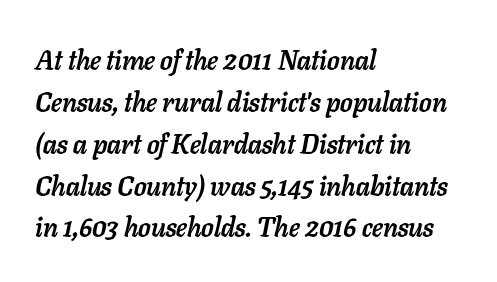
Whoever set this chose a conventional vertical rhythm. Tracking value appears to be zero — textbook default spacing. Underline: absent. As a designer I'd log this as weight 700, bold.
